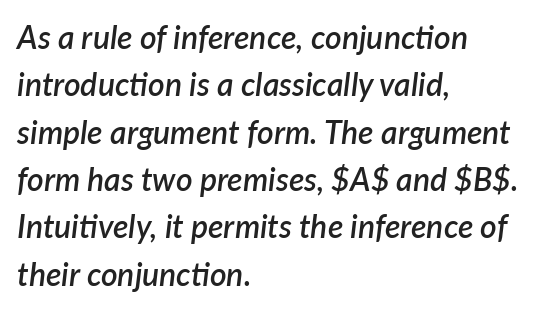
Q: Is the text bold? A: Semi-bold.
Q: Is the text italic (slanted)? A: Yes, it leans right by about 7 degrees.
Q: Is the text underlined? A: No.
Q: How is the paragraph aligned? A: Left-aligned.
Q: Is the spacing between letters normal or unusually wide? A: Normal.
Q: Is the spacing between lines tight, normal or loose? A: Normal.
Q: Width (condensed, normal, or wide)? A: Normal.
Q: Stroke contrast? A: Low.
Q: x-height? A: Medium.
Q: Monospaced? A: No.
